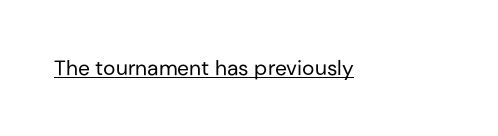
{"italic": "no", "bold": "no", "underline": "yes", "letter_spacing": "normal", "letter_spacing_em": 0.0, "glyph_px": 21}
